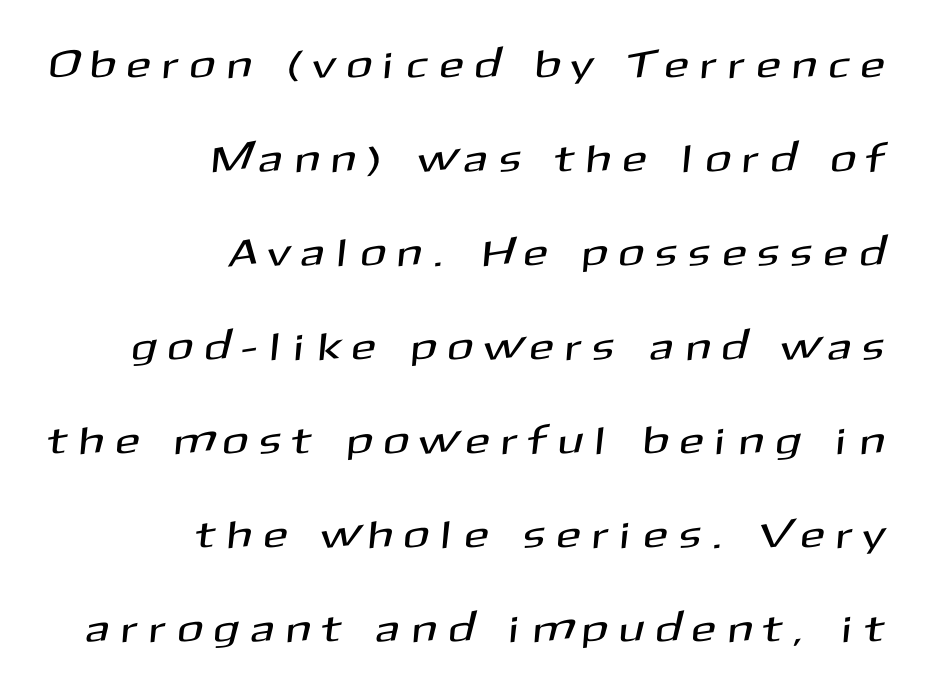
{"serif": "no", "width": "normal", "stroke_contrast": "medium", "x_height": "medium", "monospaced": "no", "underline": "no", "align": "right", "line_spacing": "loose", "line_spacing_ratio": 2.41, "letter_spacing": "wide", "letter_spacing_em": 0.37, "glyph_px": 39}
